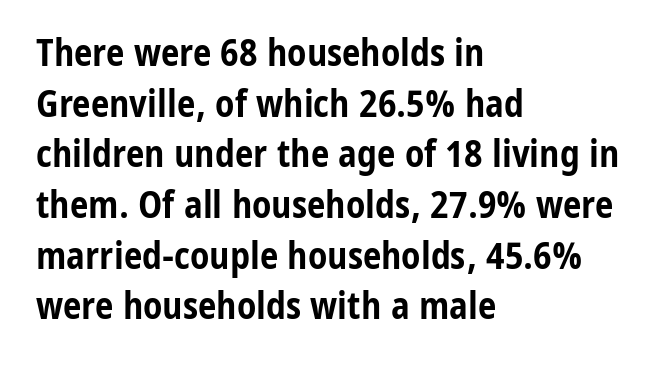
Q: Is the text bold? A: Yes.
Q: Is the text italic (slanted)? A: No, it is upright.
Q: Is the typeface a serif or a sans-serif typeface? A: Sans-serif.
Q: Is the text underlined? A: No.
Q: How is the paragraph aligned? A: Left-aligned.
Q: Is the spacing between letters normal or unusually wide? A: Normal.
Q: Is the spacing between lines tight, normal or loose? A: Normal.
Q: Width (condensed, normal, or wide)? A: Condensed.
Q: Stroke contrast? A: Low.
Q: x-height? A: Medium.
Q: Monospaced? A: No.
